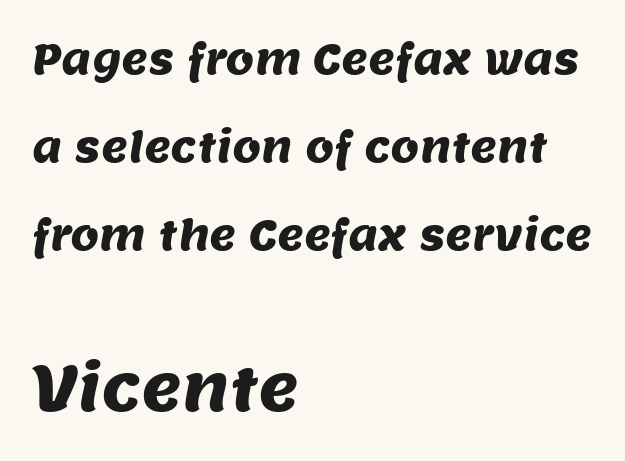
The image shows 62 px sans-serif type; set left-aligned, loose line spacing (2.15x), normal letter spacing, not underlined; the second (bottom) block is 1.51x larger; medium stroke contrast and a large x-height.
